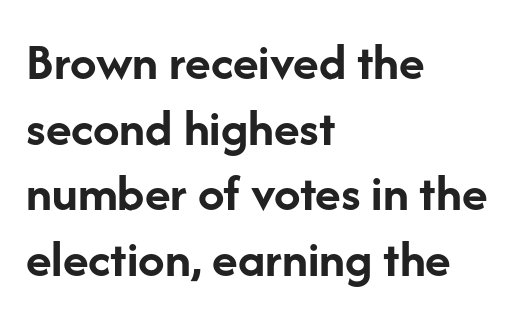
Q: Is the text bold? A: Yes.
Q: Is the text italic (slanted)? A: No, it is upright.
Q: Is the typeface a serif or a sans-serif typeface? A: Sans-serif.
Q: Is the text underlined? A: No.
Q: How is the paragraph aligned? A: Left-aligned.
Q: Is the spacing between letters normal or unusually wide? A: Normal.
Q: Width (condensed, normal, or wide)? A: Normal.
Q: Stroke contrast? A: Low.
Q: x-height? A: Medium.
Q: Monospaced? A: No.
